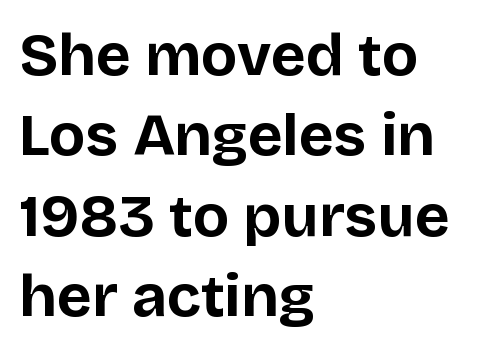
The image shows 60 px bold sans-serif type, upright; set left-aligned, normal line spacing (1.34x), normal letter spacing, not underlined; low stroke contrast and a large x-height.
